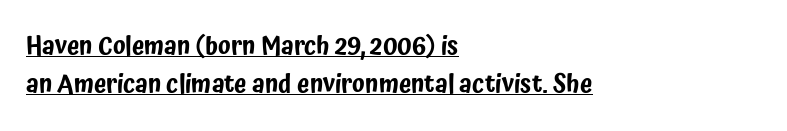
The image shows 25 px text type, upright; set left-aligned, normal line spacing (1.52x), normal letter spacing, underlined.
